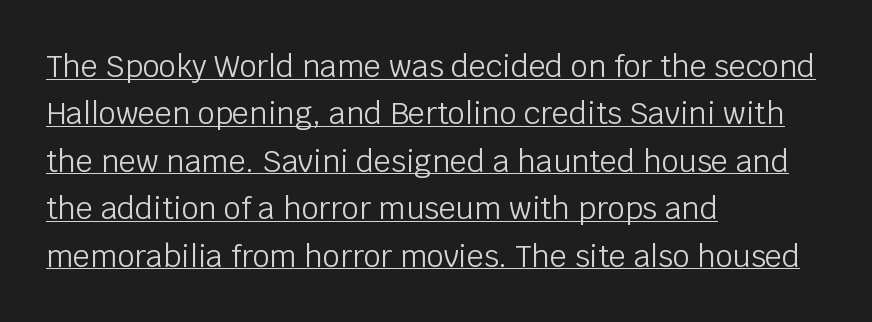
The image shows 30 px light sans-serif type, upright; set left-aligned, normal line spacing (1.58x), normal letter spacing, underlined; low stroke contrast and a large x-height.
